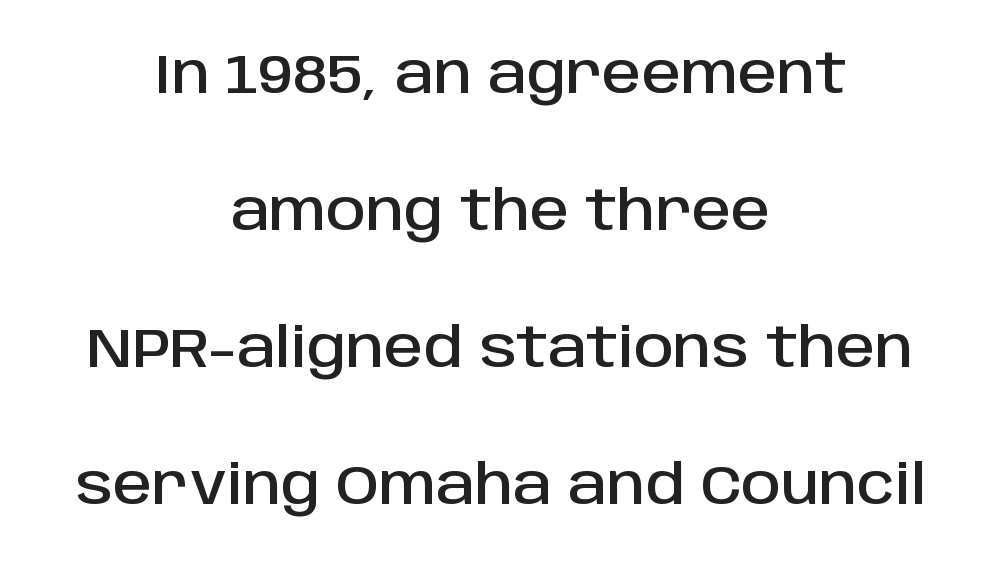
Q: Is the text italic (slanted)? A: No, it is upright.
Q: Is the typeface a serif or a sans-serif typeface? A: Sans-serif.
Q: Is the text underlined? A: No.
Q: How is the paragraph aligned? A: Centered.
Q: Is the spacing between letters normal or unusually wide? A: Normal.
Q: Is the spacing between lines tight, normal or loose? A: Loose.
Q: Width (condensed, normal, or wide)? A: Normal.
Q: Stroke contrast? A: Low.
Q: x-height? A: Large.
Q: Monospaced? A: No.
